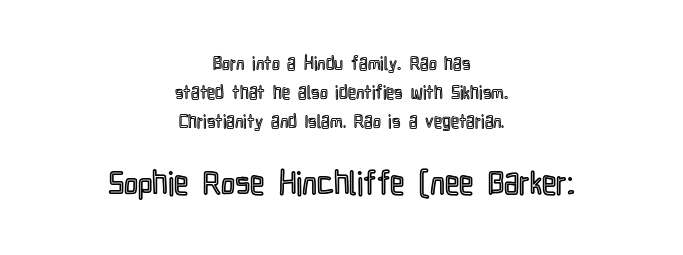
The compositor balanced each line on the midline. Note the varied advance widths — an 'i' is clearly narrower than an 'm'. A typesetter would call this zero additional tracking. Posture: straight, roman, zero tilt. Top chunk: small. Bottom chunk: large.
